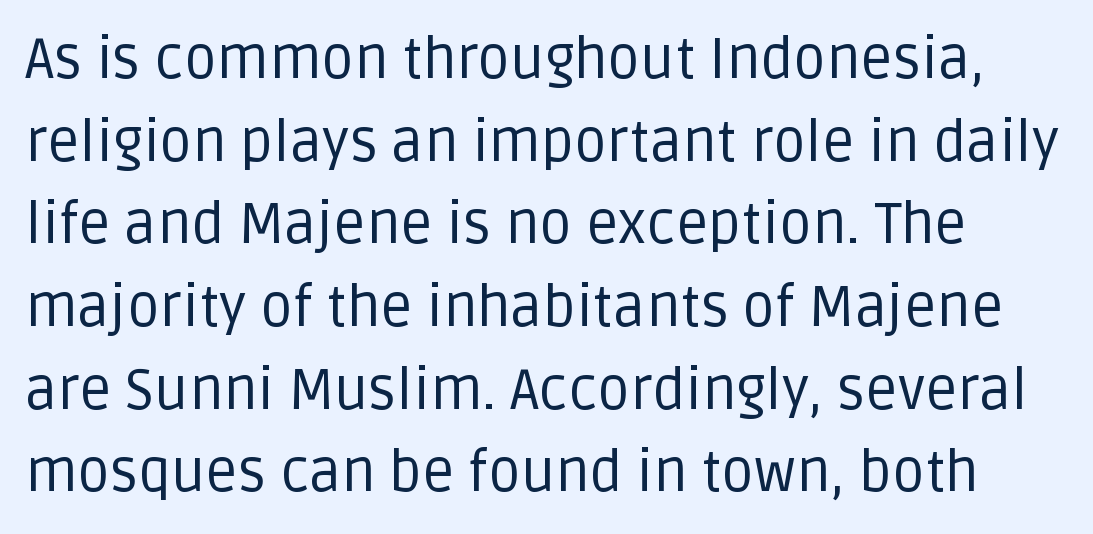
Q: Is the text bold? A: No.
Q: Is the text italic (slanted)? A: No, it is upright.
Q: Is the typeface a serif or a sans-serif typeface? A: Sans-serif.
Q: Is the text underlined? A: No.
Q: Is the spacing between letters normal or unusually wide? A: Normal.
Q: Is the spacing between lines tight, normal or loose? A: Normal.
Q: Width (condensed, normal, or wide)? A: Normal.
Q: Stroke contrast? A: Low.
Q: x-height? A: Large.
Q: Monospaced? A: No.
